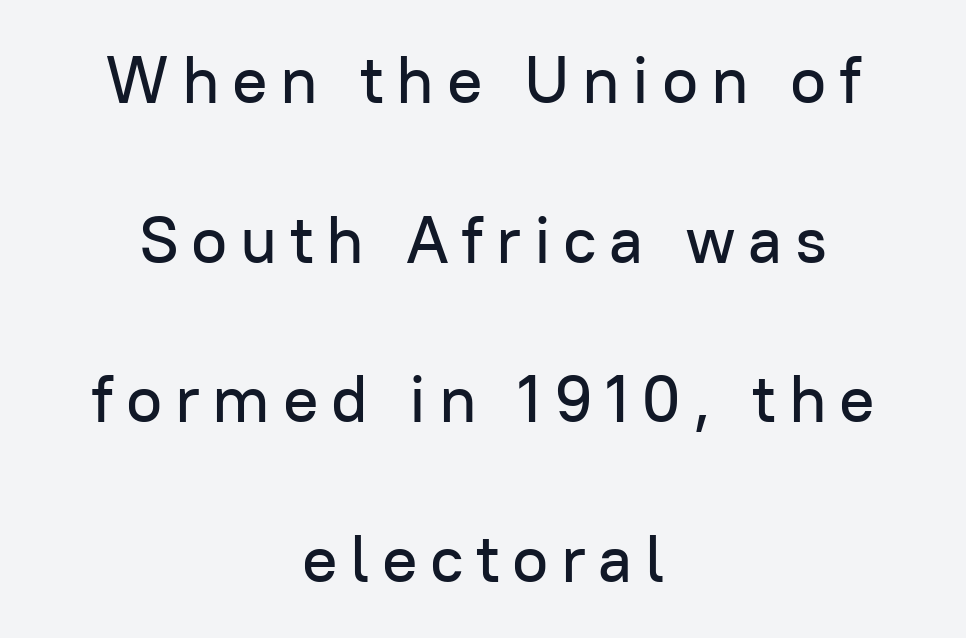
A typesetter would mark this as roman, not italic. Any mark beneath the type? The region is blank. The block of text is sparse from top to bottom, with ample space between rows. Classification — sans serif. Proportional: the letters do not fall into vertical columns.
